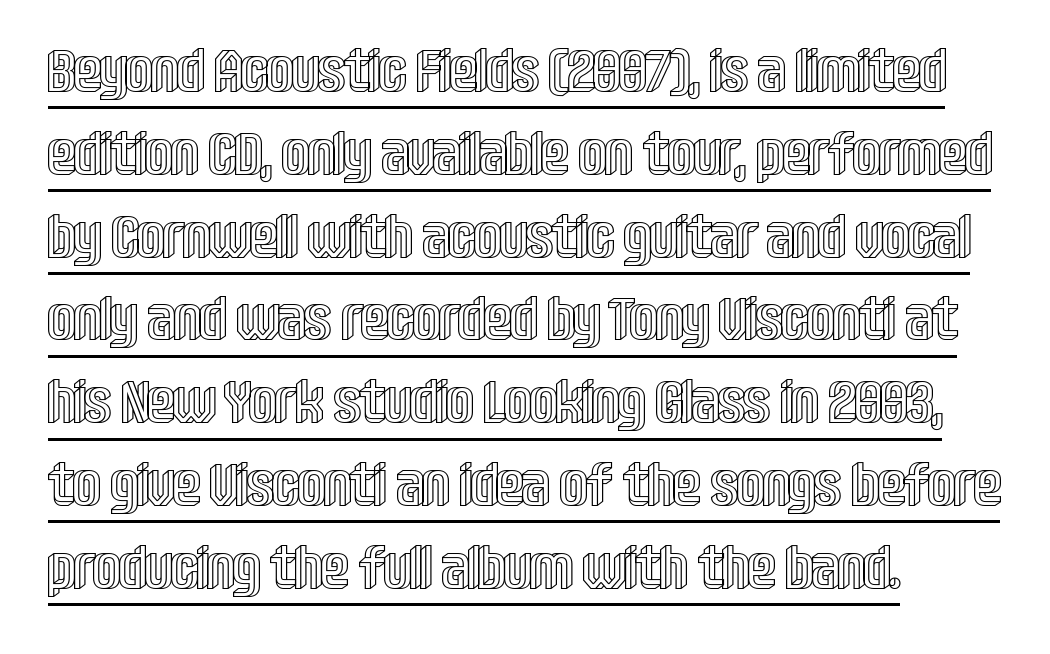
{"italic": "no", "width": "condensed", "x_height": "large", "monospaced": "no", "underline": "yes", "align": "left", "line_spacing": "normal", "line_spacing_ratio": 1.38, "letter_spacing": "normal", "letter_spacing_em": 0.0, "glyph_px": 60}
